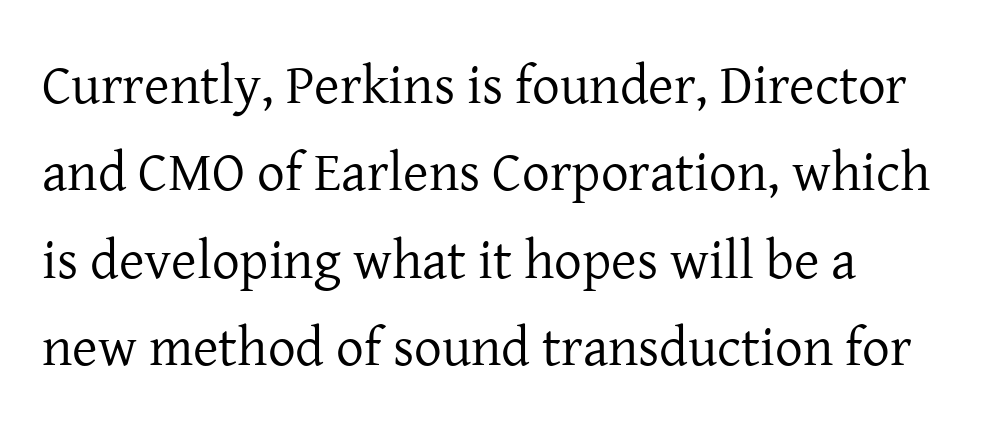
The image shows 55 px regular-weight serif type, upright; set left-aligned, normal line spacing (1.59x), normal letter spacing, not underlined; low stroke contrast and a medium x-height.
